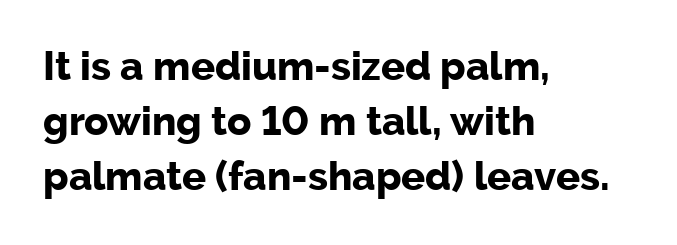
What weight is shown? A full bold with thick strokes. Type style note: lacks serifs. Short note: letters normally spaced. The specimen reads as upright at a glance. In terms of leading, this rendering sits right in the middle. Casual observation: everything's shoved over to the left.
